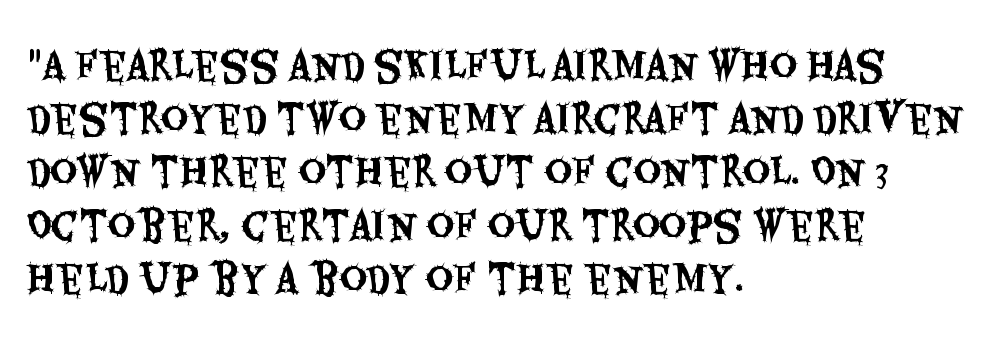
{"serif": "no", "italic": "no", "width": "condensed", "stroke_contrast": "medium", "x_height": "large", "monospaced": "no", "underline": "no", "align": "left", "line_spacing": "normal", "line_spacing_ratio": 1.4, "letter_spacing": "normal", "letter_spacing_em": 0.0, "glyph_px": 38}
